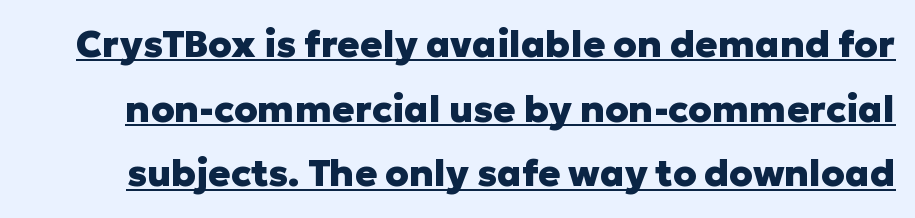
If you drew a line through each stem, it would be perfectly vertical. The characters display no serif detailing; their extremities are plain. Proportional: the letters do not fall into vertical columns. Summary of weight: heavy, a full bold. The string is rendered with underlining switched on. Words appear dense and cohesive because spacing is normal.
